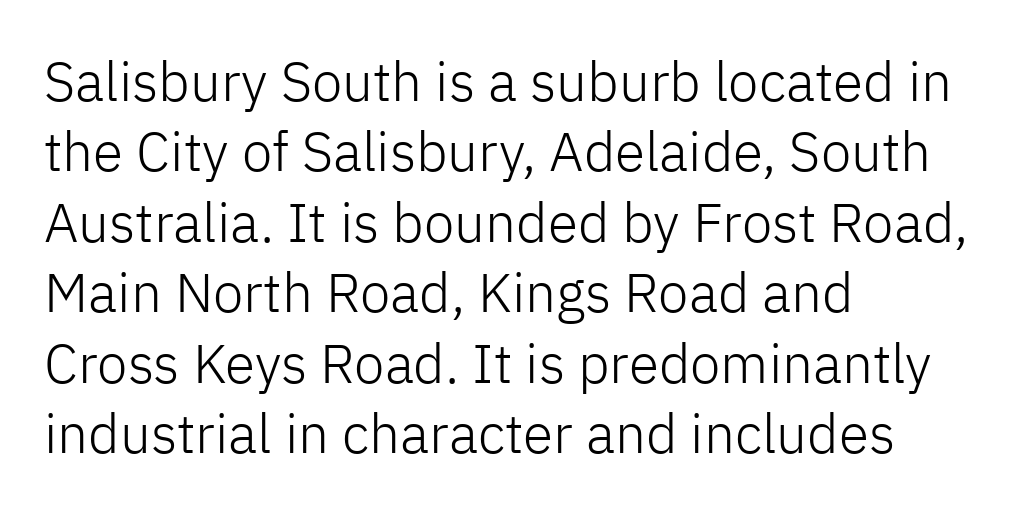
Looks like regular typesetting: each glyph gets only the width it needs. It's the straight-up-and-down kind of type. Line beginnings align vertically; line endings do not. Type without underlining. Compared with typical body copy, the letter spacing here is the same. Nope, no serifs anywhere on these letters.
